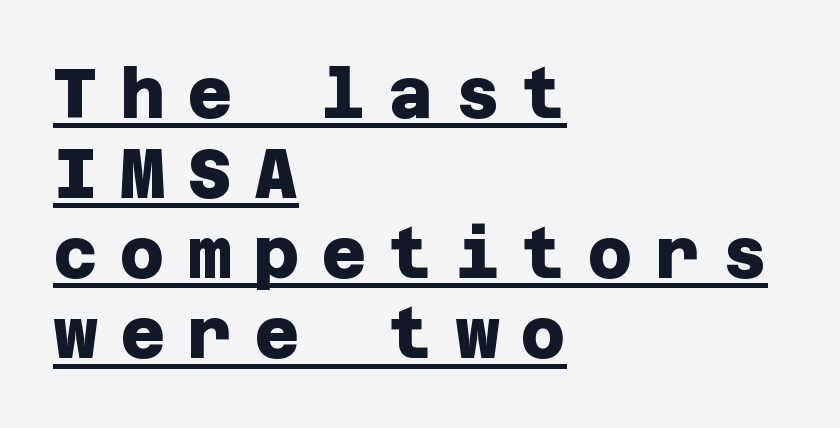
{"serif": "no", "bold": "yes", "weight": "heavy", "width": "normal", "stroke_contrast": "low", "x_height": "large", "underline": "yes", "align": "left", "line_spacing_ratio": 1.16, "letter_spacing": "wide", "letter_spacing_em": 0.32, "glyph_px": 69}
